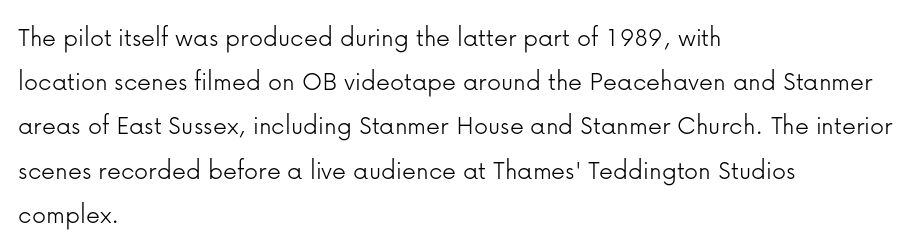
{"serif": "no", "italic": "no", "bold": "no", "weight": "light", "width": "normal", "stroke_contrast": "low", "x_height": "medium", "monospaced": "no", "underline": "no", "align": "left", "line_spacing": "normal", "line_spacing_ratio": 1.58, "letter_spacing": "normal", "letter_spacing_em": 0.0, "glyph_px": 28}
